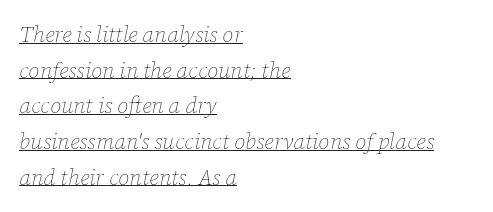
In CSS terms this would be text-align: left. Slanted lettering throughout. No extra ink here — the face is not bold. Each word holds together tightly as a unit, with standard inter-letter gaps. Vertical spacing — default. Compared with undecorated copy, this sample adds a rule below the words.
